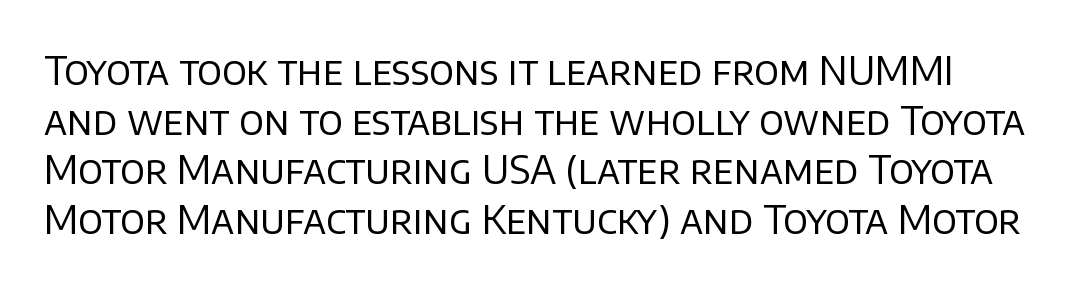
The image shows 39 px regular-weight sans-serif type, upright; set normal line spacing (1.27x), normal letter spacing, not underlined; low stroke contrast and a large x-height.
